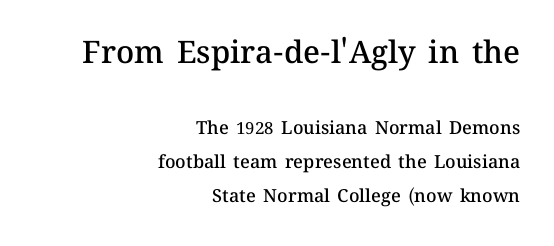
A flush-right, rag-left setting is used for this passage. Emphasis by weight is partial: semibold. The rendering keeps characters at their native spacing. This is roman type, the default non-slanted kind.
